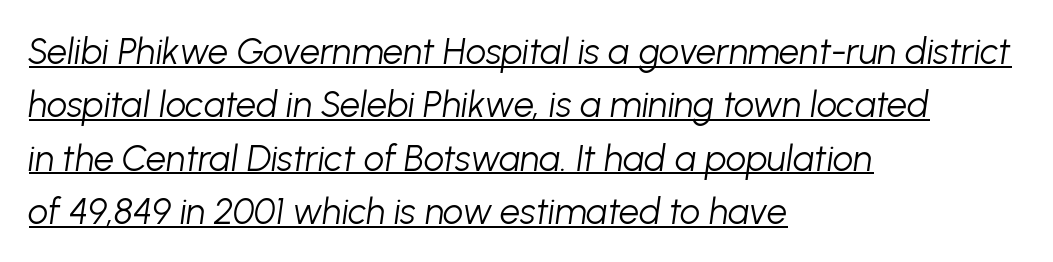
Is there an underline? Yes — a line sits under the letters. The letters advance in unequal steps, a hallmark of proportional type. The gaps between neighbouring characters are ordinary and unremarkable. No heavy texture on the line: the type isn't bold. Students, observe: this is what conventionally led text looks like. The typesetter chose a ragged-right arrangement here.
